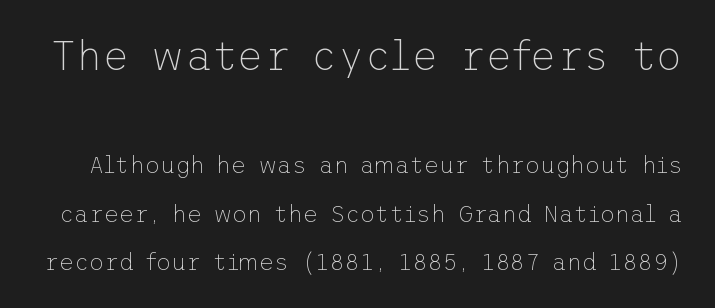
{"serif": "no", "italic": "no", "bold": "no", "weight": "thin", "width": "normal", "stroke_contrast": "low", "x_height": "medium", "underline": "no", "line_spacing": "loose", "line_spacing_ratio": 2.11, "letter_spacing": "normal", "letter_spacing_em": 0.0, "larger_block": "first", "size_ratio": 1.78, "glyph_px": 41}
